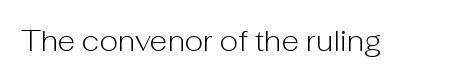
Q: Is the text bold? A: No.
Q: Is the text italic (slanted)? A: No, it is upright.
Q: Is the typeface a serif or a sans-serif typeface? A: Sans-serif.
Q: Is the text underlined? A: No.
Q: Is the spacing between letters normal or unusually wide? A: Normal.
Q: Width (condensed, normal, or wide)? A: Normal.
Q: Stroke contrast? A: Low.
Q: x-height? A: Medium.
Q: Monospaced? A: No.
